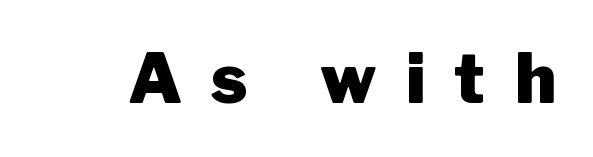
Q: Is the text bold? A: Yes.
Q: Is the text italic (slanted)? A: No, it is upright.
Q: Is the typeface a serif or a sans-serif typeface? A: Sans-serif.
Q: Is the text underlined? A: No.
Q: Is the spacing between letters normal or unusually wide? A: Unusually wide.
Q: Width (condensed, normal, or wide)? A: Normal.
Q: Stroke contrast? A: Low.
Q: x-height? A: Medium.
Q: Monospaced? A: No.
